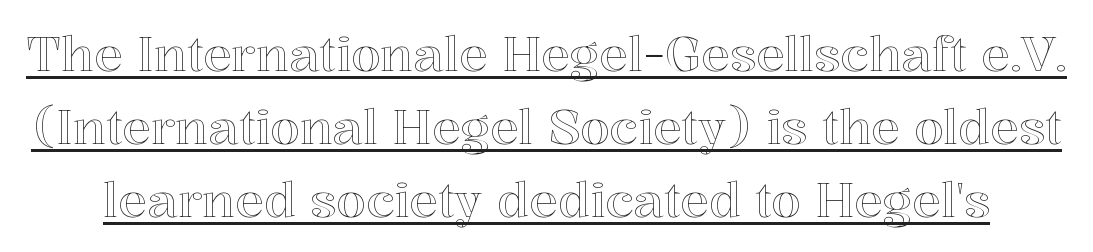
Q: Is the text italic (slanted)? A: No, it is upright.
Q: Is the text underlined? A: Yes.
Q: Is the spacing between letters normal or unusually wide? A: Normal.
Q: Is the spacing between lines tight, normal or loose? A: Normal.
Q: Width (condensed, normal, or wide)? A: Normal.
Q: x-height? A: Medium.
Q: Monospaced? A: No.
